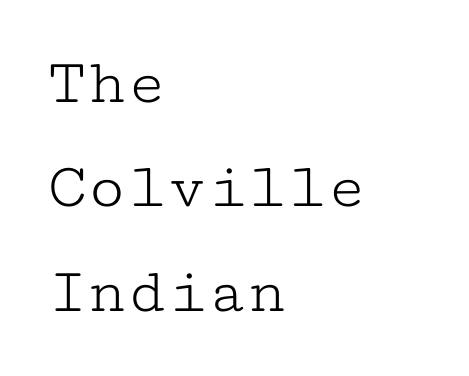
{"serif": "yes", "italic": "no", "bold": "no", "weight": "light", "width": "wide", "stroke_contrast": "low", "x_height": "medium", "monospaced": "yes", "underline": "no", "align": "left", "line_spacing": "normal", "line_spacing_ratio": 1.58, "letter_spacing": "normal", "letter_spacing_em": 0.0, "glyph_px": 66}
